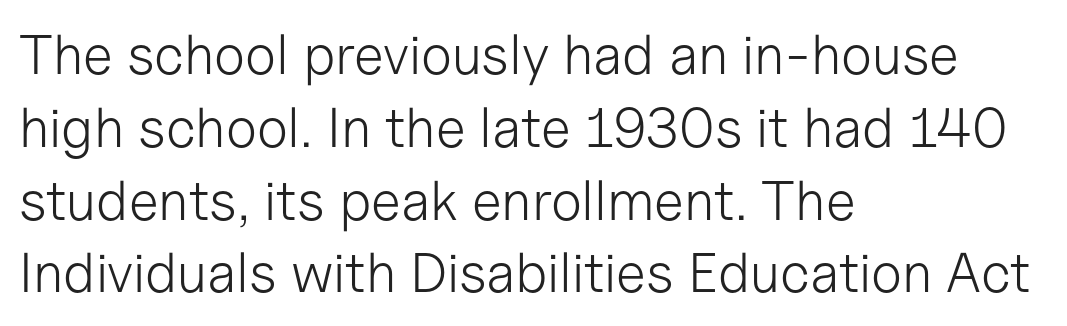
{"serif": "no", "italic": "no", "bold": "no", "weight": "light", "width": "normal", "stroke_contrast": "low", "x_height": "medium", "monospaced": "no", "underline": "no", "align": "left", "line_spacing": "normal", "line_spacing_ratio": 1.3, "letter_spacing": "normal", "letter_spacing_em": 0.0, "glyph_px": 56}
